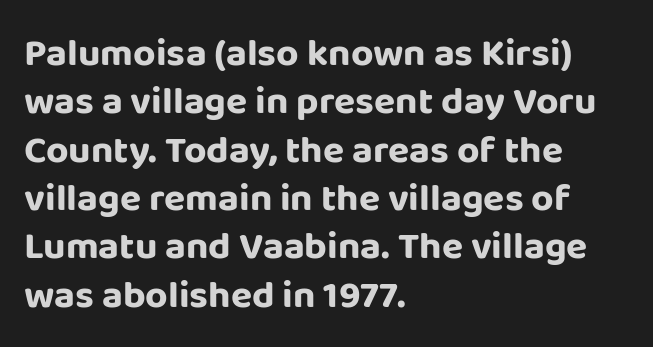
The image shows 39 px bold sans-serif type, upright; set left-aligned, line spacing 1.24x, normal letter spacing, not underlined; low stroke contrast and a large x-height.
